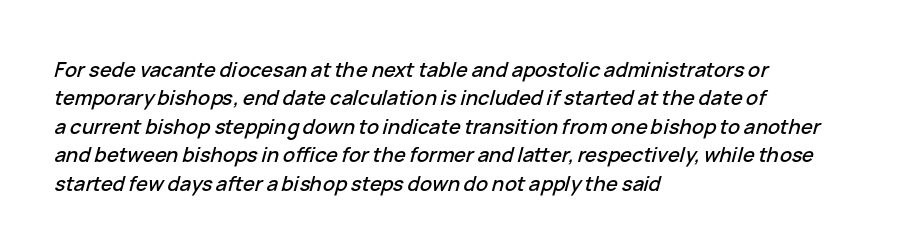
A student would call this left alignment; a typographer would say flush left, rag right. An italicized treatment has been applied to the whole sample. Words appear dense and cohesive because spacing is normal. Descenders hang freely into open space. Horizontal bands of white between lines are of average thickness.
